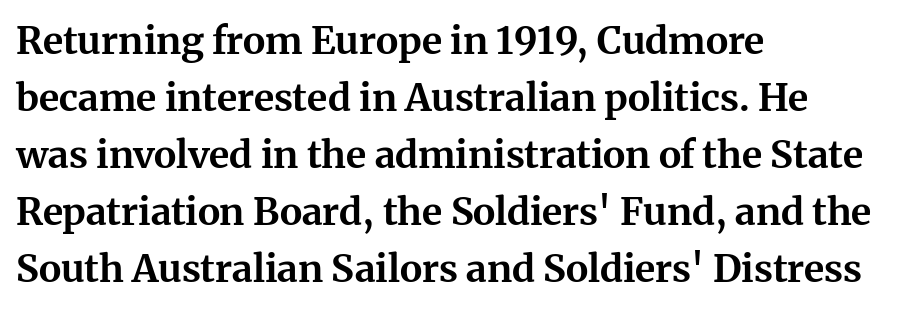
The image shows 38 px bold serif type, upright; set left-aligned, normal line spacing (1.5x), normal letter spacing, not underlined; medium stroke contrast and a medium x-height.
